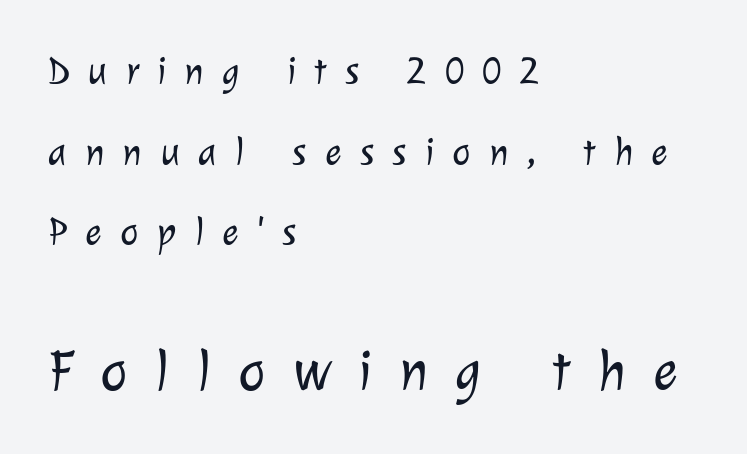
The rendering inserts visible extra space after every character. This sample has the flowing, uneven cadence of proportional lettering. The typeface has the unassuming heft of standard copy or less. Regarding serifs, this sample does without them. Typesetter's note — lower block bumped up in size, upper block left smaller.
